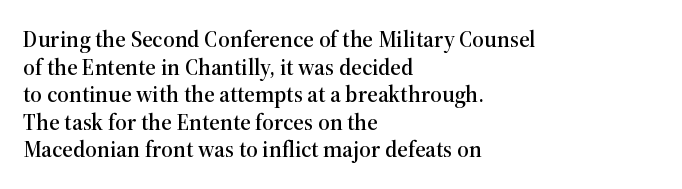
The line texture is even and compact thanks to regular tracking. These lines stack with their left ends in a neat column. The lettering stays uniformly vertical, giving the passage a roman look. Check the space under the baseline: it is left empty.
